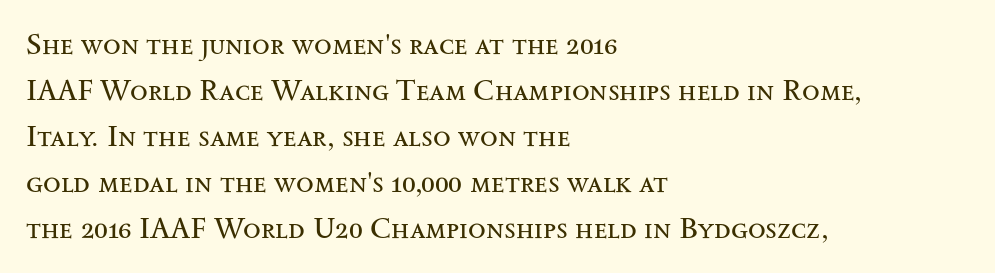
{"serif": "yes", "italic": "no", "bold": "no", "weight": "regular", "width": "wide", "stroke_contrast": "medium", "x_height": "small", "monospaced": "no", "underline": "no", "align": "left", "line_spacing": "normal", "line_spacing_ratio": 1.59, "letter_spacing": "normal", "letter_spacing_em": 0.0, "glyph_px": 29}
